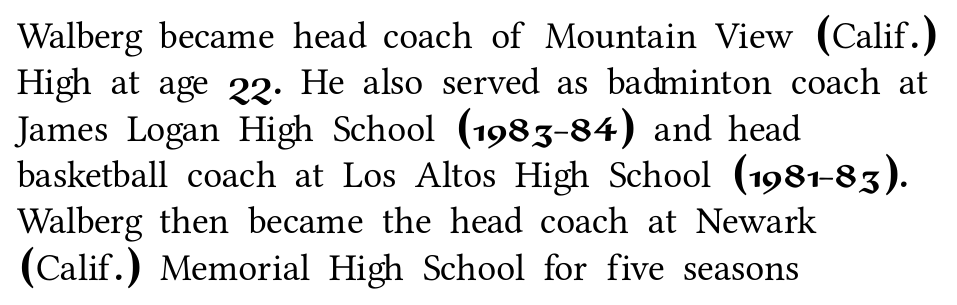
Horizontally, the lines are justified to the leading edge only. Has an underline been added? It has not. Each word holds together tightly as a unit, with standard inter-letter gaps. These lines are rendered in a variable-pitch font.
